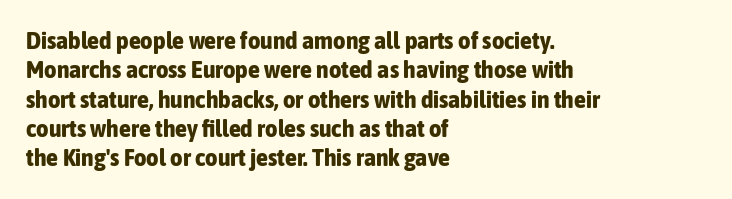
{"italic": "no", "bold": "yes", "underline": "no", "align": "left", "line_spacing_ratio": 1.22, "letter_spacing": "normal", "letter_spacing_em": 0.0, "glyph_px": 24}
